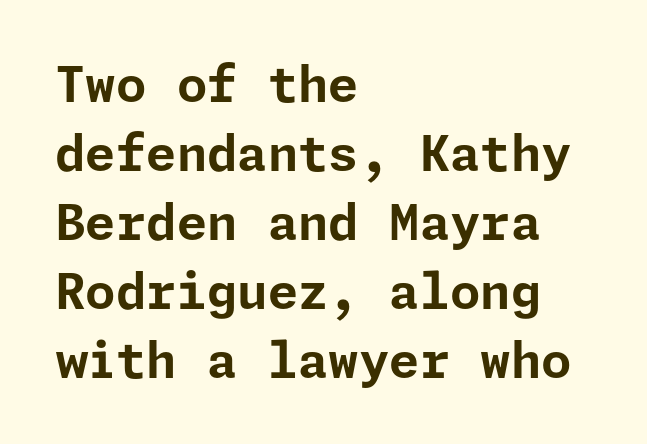
The image shows 49 px bold sans-serif type, upright; set left-aligned, normal line spacing (1.41x), normal letter spacing, not underlined; low stroke contrast and a medium x-height.
